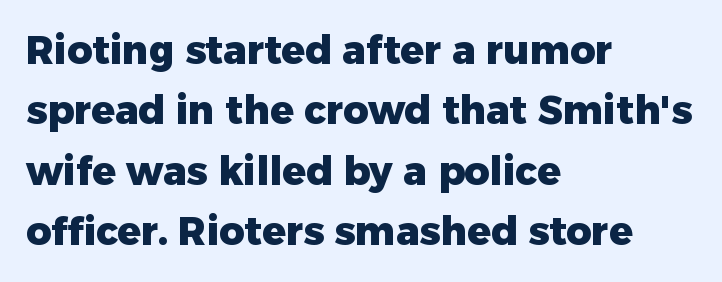
Q: Is the text bold? A: Yes.
Q: Is the text italic (slanted)? A: No, it is upright.
Q: Is the typeface a serif or a sans-serif typeface? A: Sans-serif.
Q: Is the text underlined? A: No.
Q: How is the paragraph aligned? A: Left-aligned.
Q: Is the spacing between letters normal or unusually wide? A: Normal.
Q: Is the spacing between lines tight, normal or loose? A: Normal.
Q: Width (condensed, normal, or wide)? A: Normal.
Q: Stroke contrast? A: Low.
Q: x-height? A: Medium.
Q: Monospaced? A: No.
